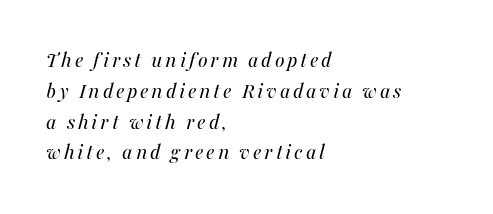
{"italic": "yes", "lean": "right", "slant_degrees": 16, "bold": "no", "underline": "no", "align": "left", "line_spacing": "normal", "line_spacing_ratio": 1.34, "glyph_px": 23}
